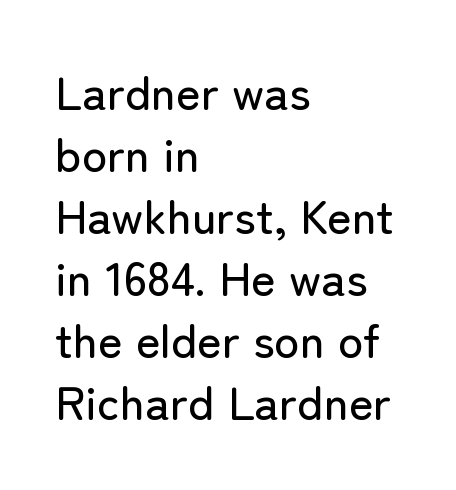
Nope, no serifs anywhere on these letters. How would I describe the line gaps? Plain and ordinary. Looks like regular typesetting: each glyph gets only the width it needs. No word sits above an underline. Tall strokes in this sample are plumb rather than angled. No extra tracking has been applied to these lines.
